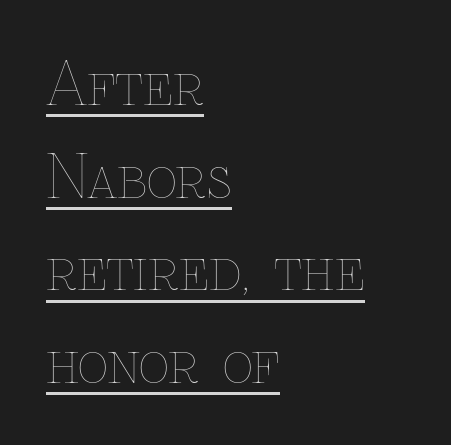
Is the type heavy? It reads as light-to-regular instead. Every stem runs plumb, perpendicular to the baseline. Quick note: interline space is typical. Here the designer chose a conventional face with non-uniform glyph widths. A rule runs beneath these lines of type. This rendering uses left alignment, leaving the right contour irregular.
